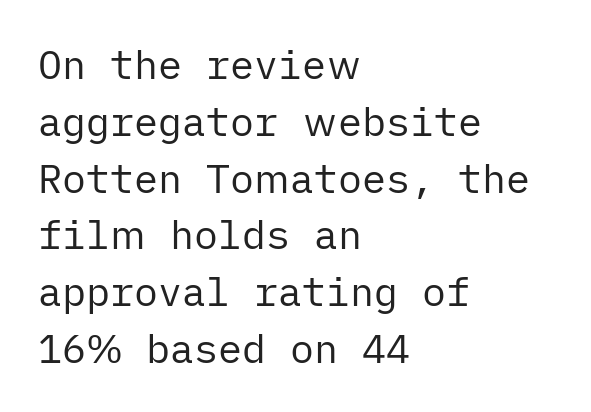
{"serif": "no", "italic": "no", "bold": "no", "weight": "regular", "width": "normal", "stroke_contrast": "low", "x_height": "medium", "underline": "no", "align": "left", "line_spacing": "normal", "line_spacing_ratio": 1.42, "letter_spacing": "normal", "letter_spacing_em": 0.0, "glyph_px": 40}
